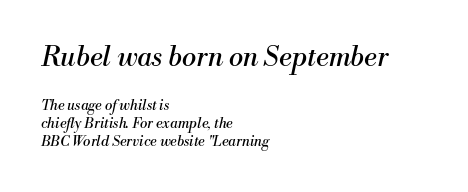
Q: Is the text bold? A: No.
Q: Is the text italic (slanted)? A: Yes, it leans right by about 13 degrees.
Q: Is the text underlined? A: No.
Q: How is the paragraph aligned? A: Left-aligned.
Q: Is the spacing between letters normal or unusually wide? A: Normal.
Q: Is the spacing between lines tight, normal or loose? A: Normal.
Q: Which block of text is set in a larger size, the first (top) or the second (bottom)? A: The first (top) one.
